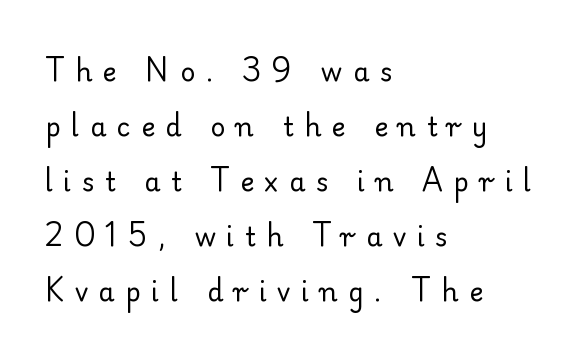
Quick note: interline space is abundant. Is the type heavy? It reads as light-to-regular instead. Tall strokes in this sample are plumb rather than angled. Check the space under the baseline: it is left empty.
